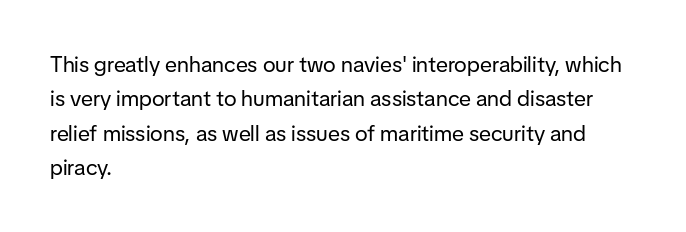
The specimen reads as upright at a glance. Is the stroke heavy? The answer is a plain regular-or-lighter. Clear beneath every line of the passage. Notice how descenders clear the ascenders below comfortably — that's standard leading.
